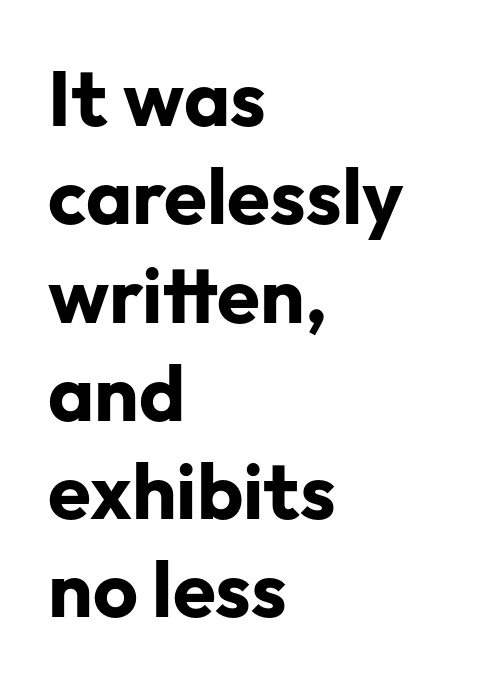
Do the letters lean? They stand straight. The paragraph has a hard left edge and a soft right edge. Each new line begins a customary step beneath the previous one. I'd call this a sans setting — the letters go barefoot. Note the varied advance widths — an 'i' is clearly narrower than an 'm'. No extra tracking has been applied to these lines.
